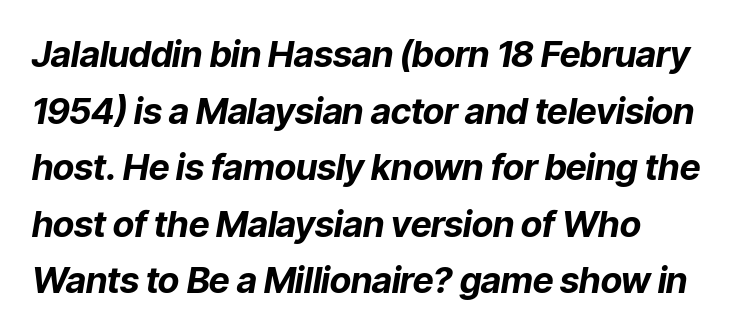
The image shows 36 px bold type, italic (leaning right); set left-aligned, normal line spacing (1.57x), normal letter spacing, not underlined; low stroke contrast and a medium x-height.
